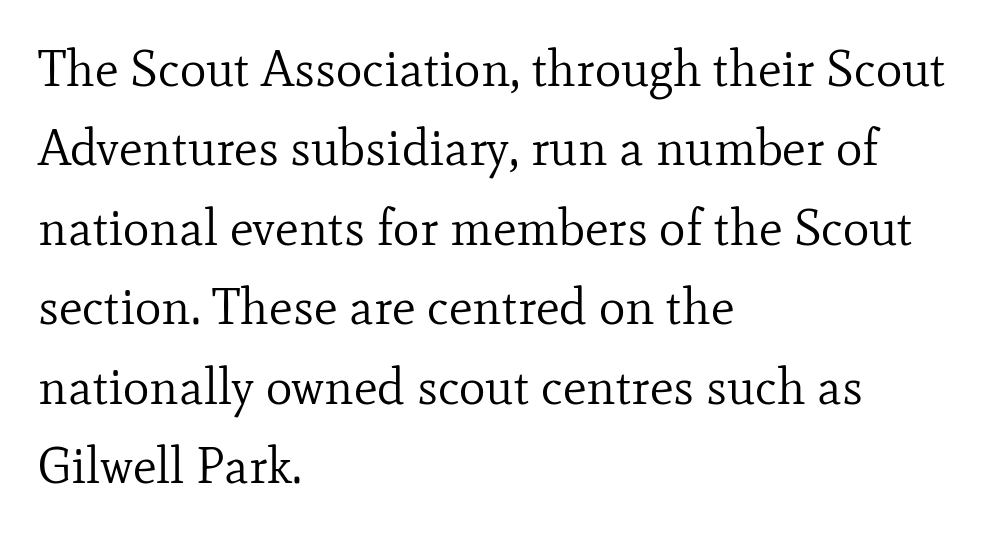
The image shows 50 px regular-weight serif type, upright; set left-aligned, normal line spacing (1.59x), normal letter spacing, not underlined; low stroke contrast and a small x-height.
